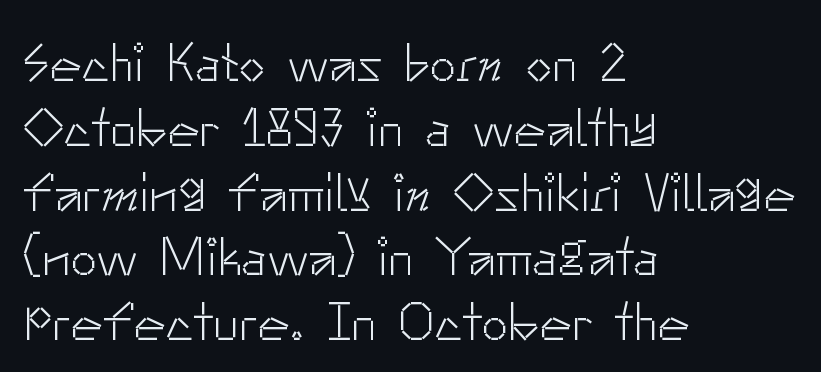
Q: Is the text bold? A: No.
Q: Is the text italic (slanted)? A: No, it is upright.
Q: Is the typeface a serif or a sans-serif typeface? A: Sans-serif.
Q: Is the text underlined? A: No.
Q: How is the paragraph aligned? A: Left-aligned.
Q: Is the spacing between letters normal or unusually wide? A: Normal.
Q: Width (condensed, normal, or wide)? A: Normal.
Q: Stroke contrast? A: Low.
Q: x-height? A: Small.
Q: Monospaced? A: No.
